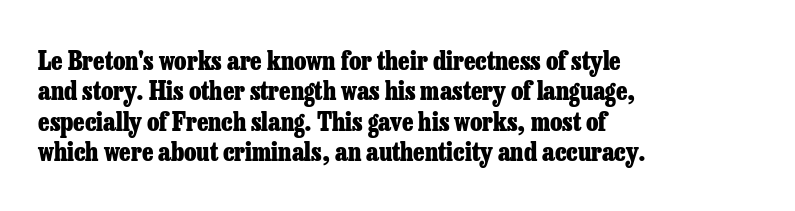
Q: Is the text bold? A: Yes.
Q: Is the text italic (slanted)? A: No, it is upright.
Q: Is the text underlined? A: No.
Q: How is the paragraph aligned? A: Left-aligned.
Q: Is the spacing between letters normal or unusually wide? A: Normal.
